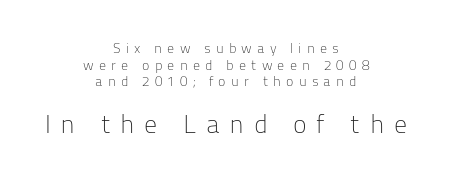
Posture: upright roman. Look at the tracking — it's clearly loosened, letters drifting apart. Bold? No — there's no thickening of the strokes. Look at the glyph heights: the lower group is clearly the bigger setting. Honestly, there is no underline to notice here at all.
